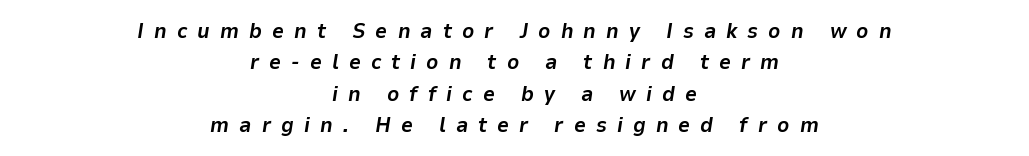
The image shows 21 px bold type, italic (leaning right); set centered, normal line spacing (1.49x), unusually wide letter spacing (+0.48 em), not underlined.
